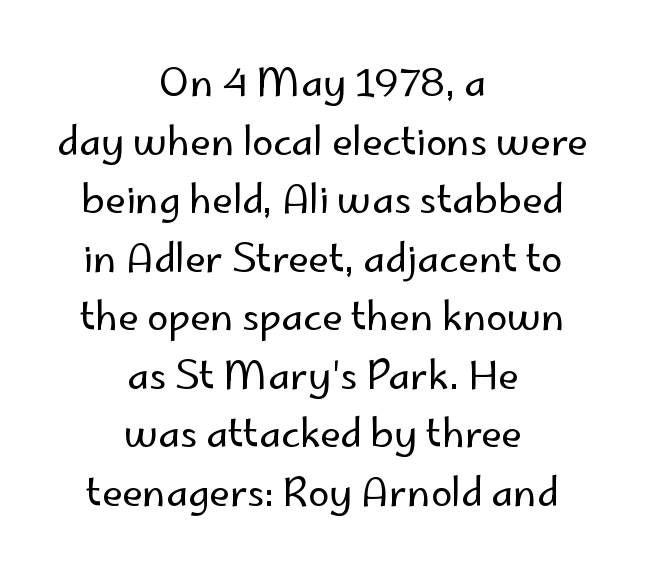
Q: Is the text bold? A: No.
Q: Is the text italic (slanted)? A: No, it is upright.
Q: Is the typeface a serif or a sans-serif typeface? A: Sans-serif.
Q: Is the text underlined? A: No.
Q: How is the paragraph aligned? A: Centered.
Q: Is the spacing between letters normal or unusually wide? A: Normal.
Q: Is the spacing between lines tight, normal or loose? A: Normal.
Q: Width (condensed, normal, or wide)? A: Normal.
Q: Stroke contrast? A: Low.
Q: x-height? A: Small.
Q: Monospaced? A: No.
